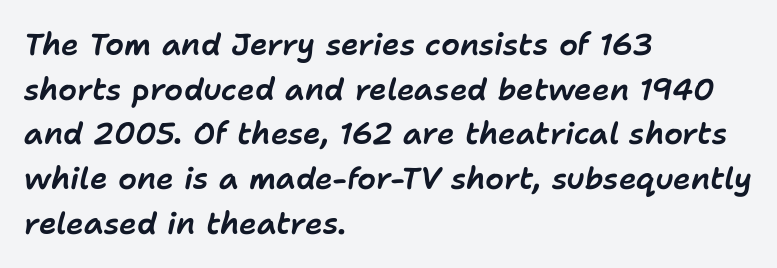
Q: Is the text italic (slanted)? A: Yes, it leans right by about 11 degrees.
Q: Is the text underlined? A: No.
Q: How is the paragraph aligned? A: Left-aligned.
Q: Is the spacing between letters normal or unusually wide? A: Normal.
Q: Is the spacing between lines tight, normal or loose? A: Normal.
Q: Width (condensed, normal, or wide)? A: Normal.
Q: Stroke contrast? A: Low.
Q: x-height? A: Medium.
Q: Monospaced? A: No.
